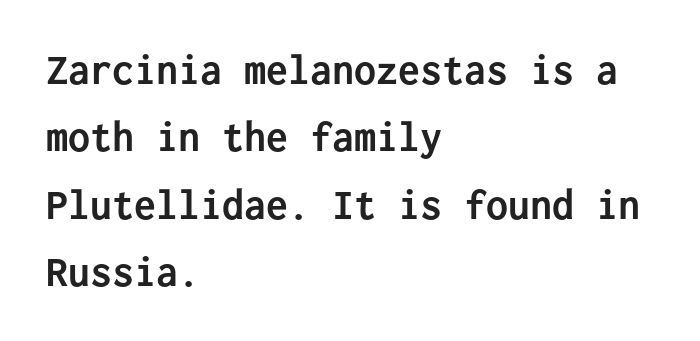
The image shows 44 px semibold sans-serif type, upright, monospaced; set left-aligned, normal line spacing (1.53x), normal letter spacing, not underlined; low stroke contrast and a medium x-height.
